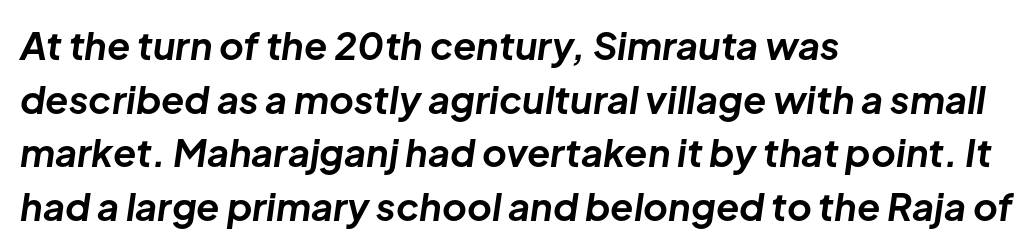
Rendered with sloped, italic letterforms. Normally led — the rows are evenly, conventionally spaced. Typographic density is high because the face is bold. Proportional: the letters do not fall into vertical columns. Tracking here is standard; glyphs follow each other at the usual distance.
